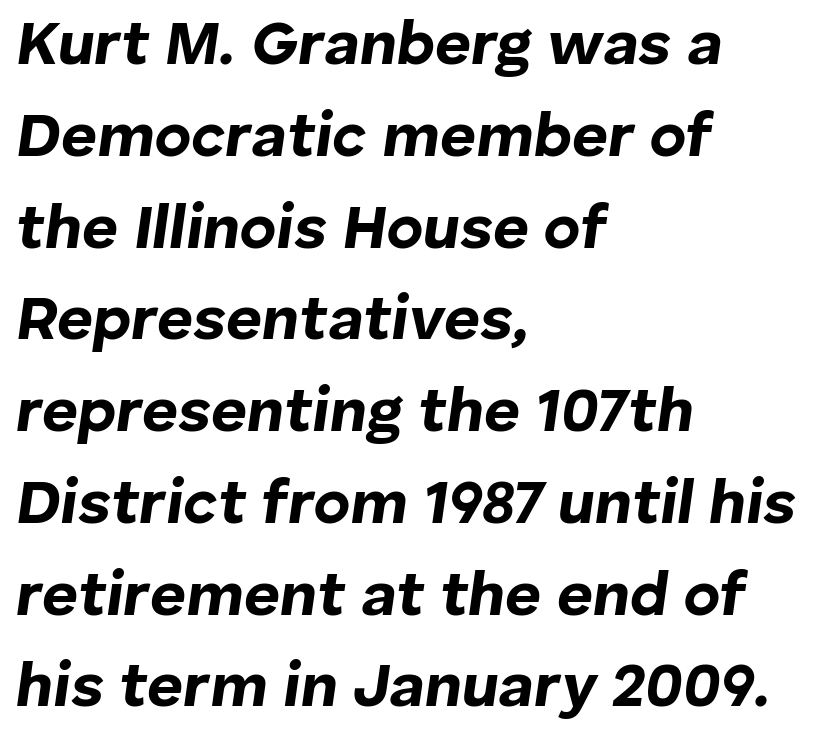
Q: Is the text bold? A: Yes.
Q: Is the text italic (slanted)? A: Yes, it leans right by about 8 degrees.
Q: Is the text underlined? A: No.
Q: How is the paragraph aligned? A: Left-aligned.
Q: Is the spacing between letters normal or unusually wide? A: Normal.
Q: Is the spacing between lines tight, normal or loose? A: Normal.
Q: Width (condensed, normal, or wide)? A: Normal.
Q: Stroke contrast? A: Low.
Q: x-height? A: Medium.
Q: Monospaced? A: No.
